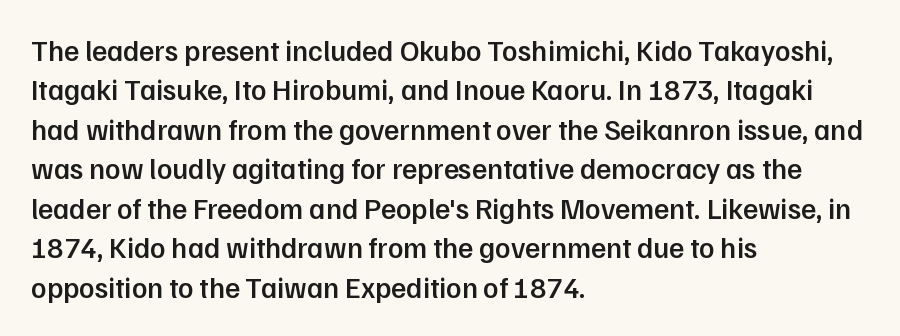
The setting favours the left margin, as ordinary paragraphs usually do. Reading down the column, the eye jumps a familiar distance to each next line. Regarding serifs, this sample does without them. This rendering features lettering with no underline. Heft: intermediate — a semibold.
